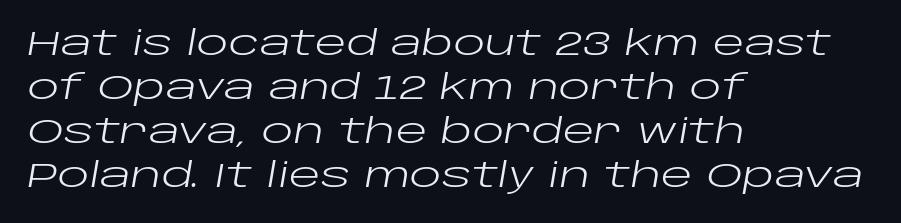
{"italic": "yes", "lean": "right", "slant_degrees": 10, "bold": "no", "weight": "regular", "width": "wide", "stroke_contrast": "low", "x_height": "large", "monospaced": "no", "underline": "no", "align": "left", "line_spacing": "normal", "line_spacing_ratio": 1.33, "letter_spacing": "normal", "letter_spacing_em": 0.0, "glyph_px": 33}
